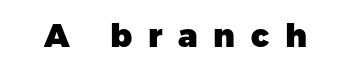
The image shows 32 px heavy sans-serif type, upright; set unusually wide letter spacing (+0.49 em), not underlined; low stroke contrast and a medium x-height.
